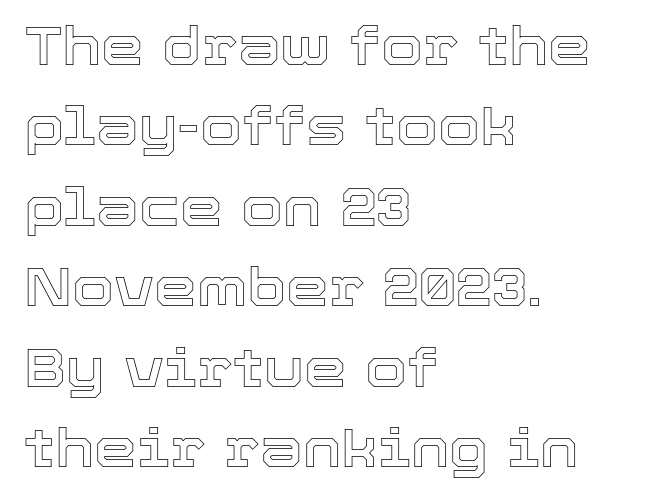
Q: Is the text italic (slanted)? A: No, it is upright.
Q: Is the text underlined? A: No.
Q: How is the paragraph aligned? A: Left-aligned.
Q: Is the spacing between letters normal or unusually wide? A: Normal.
Q: Is the spacing between lines tight, normal or loose? A: Normal.
Q: Width (condensed, normal, or wide)? A: Normal.
Q: x-height? A: Medium.
Q: Monospaced? A: No.
